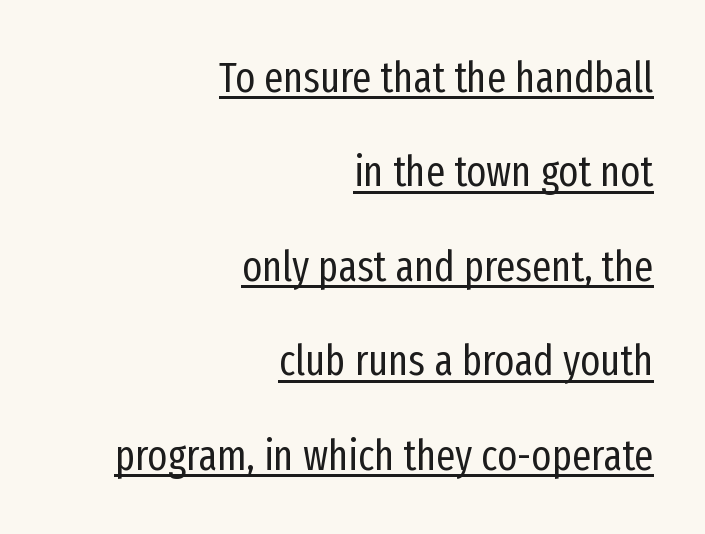
The image shows 42 px regular-weight, condensed sans-serif type, upright; set right-aligned, loose line spacing (2.25x), normal letter spacing, underlined; low stroke contrast and a medium x-height.
